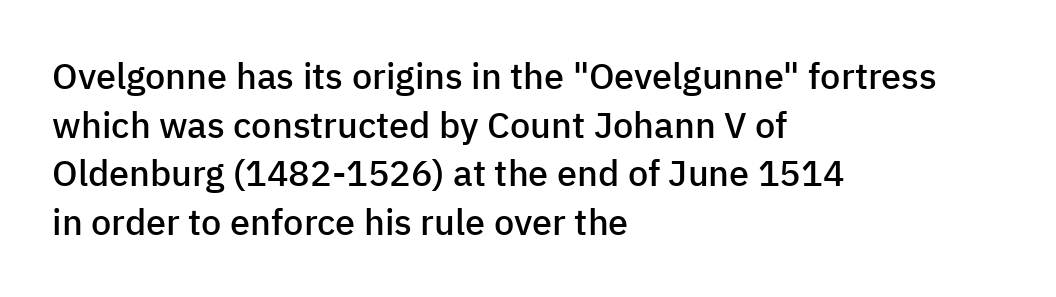
{"serif": "no", "italic": "no", "bold": "semi", "weight": "semibold", "width": "normal", "stroke_contrast": "low", "x_height": "medium", "monospaced": "no", "underline": "no", "align": "left", "line_spacing": "normal", "line_spacing_ratio": 1.35, "letter_spacing": "normal", "letter_spacing_em": 0.0, "glyph_px": 36}
